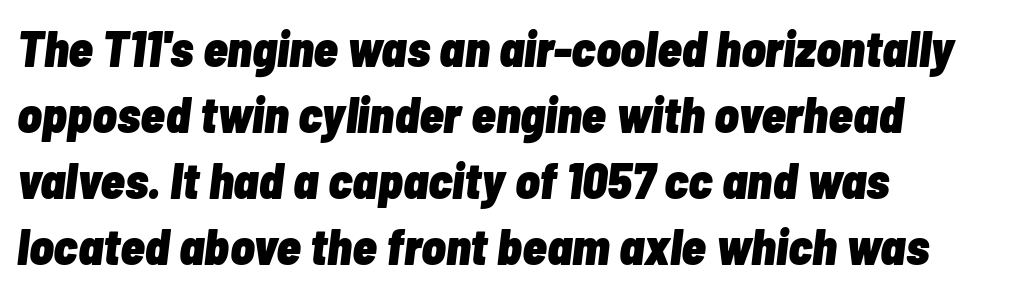
{"italic": "yes", "lean": "right", "slant_degrees": 7, "bold": "yes", "weight": "heavy", "width": "condensed", "stroke_contrast": "low", "x_height": "medium", "monospaced": "no", "underline": "no", "align": "left", "line_spacing": "normal", "line_spacing_ratio": 1.32, "letter_spacing": "normal", "letter_spacing_em": 0.0, "glyph_px": 50}
